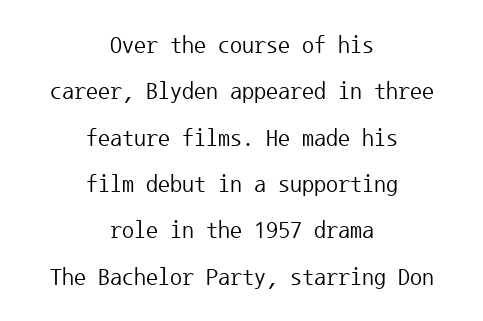
{"italic": "no", "bold": "no", "underline": "no", "align": "center", "line_spacing": "loose", "line_spacing_ratio": 1.93, "letter_spacing": "normal", "letter_spacing_em": 0.0, "glyph_px": 24}
